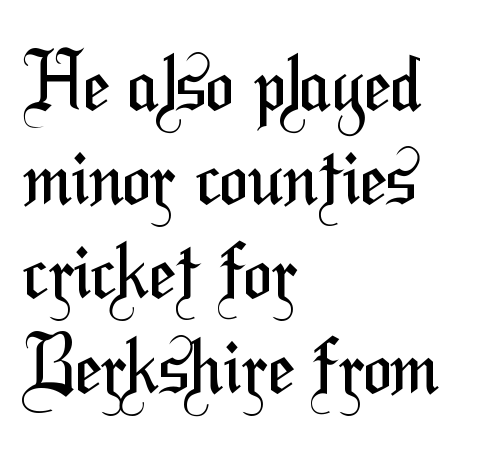
The image shows 76 px regular-weight, condensed sans-serif type; set left-aligned, line spacing 1.24x, normal letter spacing, not underlined; medium stroke contrast and a medium x-height.
